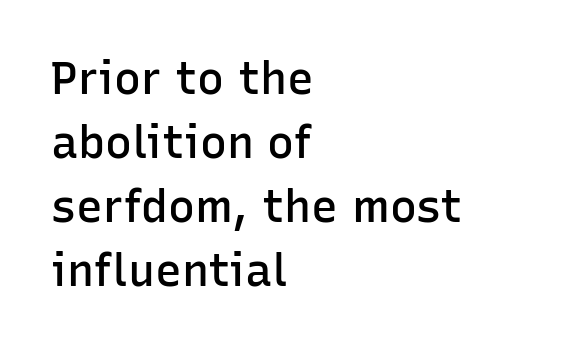
Q: Is the text bold? A: Semi-bold.
Q: Is the text italic (slanted)? A: No, it is upright.
Q: Is the typeface a serif or a sans-serif typeface? A: Sans-serif.
Q: Is the text underlined? A: No.
Q: How is the paragraph aligned? A: Left-aligned.
Q: Is the spacing between letters normal or unusually wide? A: Normal.
Q: Is the spacing between lines tight, normal or loose? A: Normal.
Q: Width (condensed, normal, or wide)? A: Normal.
Q: Stroke contrast? A: Low.
Q: x-height? A: Medium.
Q: Monospaced? A: No.
